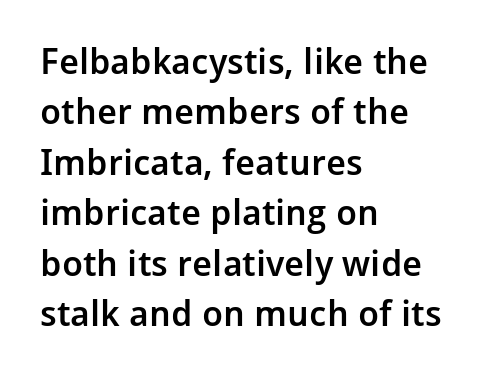
Looks like regular typesetting: each glyph gets only the width it needs. Look at the stroke-to-counter ratio: somewhat heavy, a semibold. Decoration check: the copy has no underline. Is this a sans? Yes — the strokes have no serifs. Alignment: flush left. The lettering holds an erect, upright posture throughout.
